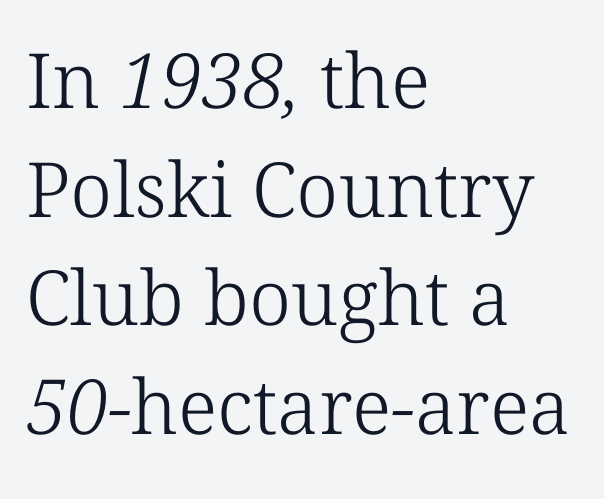
Q: Is the text bold? A: No.
Q: Is the typeface a serif or a sans-serif typeface? A: Serif.
Q: Is the text underlined? A: No.
Q: How is the paragraph aligned? A: Left-aligned.
Q: Is the spacing between letters normal or unusually wide? A: Normal.
Q: Is the spacing between lines tight, normal or loose? A: Normal.
Q: Width (condensed, normal, or wide)? A: Normal.
Q: Stroke contrast? A: Low.
Q: x-height? A: Medium.
Q: Monospaced? A: No.
